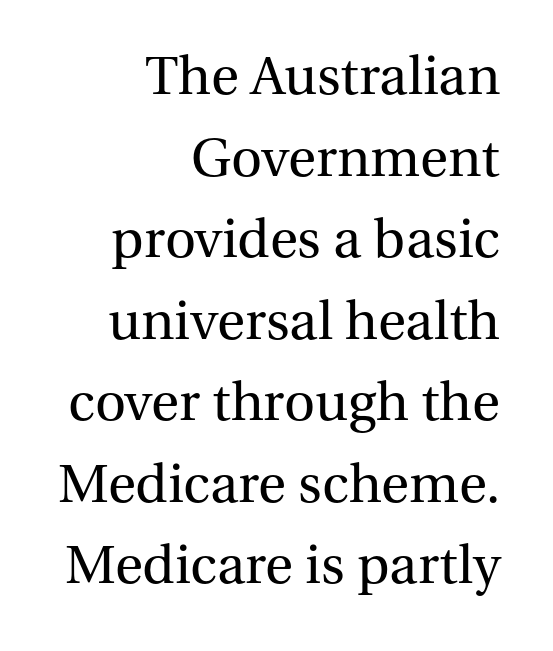
The image shows 54 px regular-weight serif type, upright; set right-aligned, normal line spacing (1.51x), normal letter spacing, not underlined; medium stroke contrast and a medium x-height.
